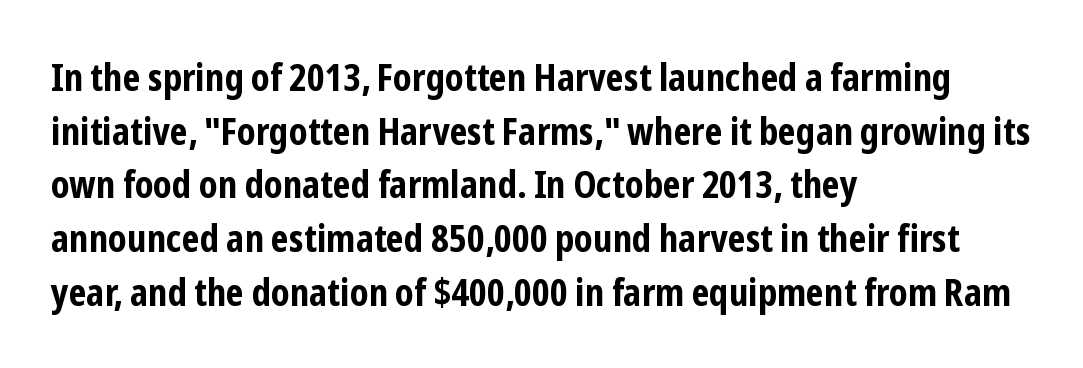
Which margin do the lines hug? The left one — the right edge is uneven. Unlike italic type, these characters show no tilt at all. The space between consecutive lines is moderate. Observe the ordinary spacing: letters are neighbours, not strangers. These lines are rendered in a variable-pitch font. The text was rendered using a sans face with plain stroke endings.
